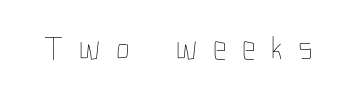
{"italic": "no", "bold": "no", "weight": "thin", "width": "condensed", "stroke_contrast": "low", "x_height": "medium", "monospaced": "no", "underline": "no", "letter_spacing": "wide", "letter_spacing_em": 0.44, "glyph_px": 35}
